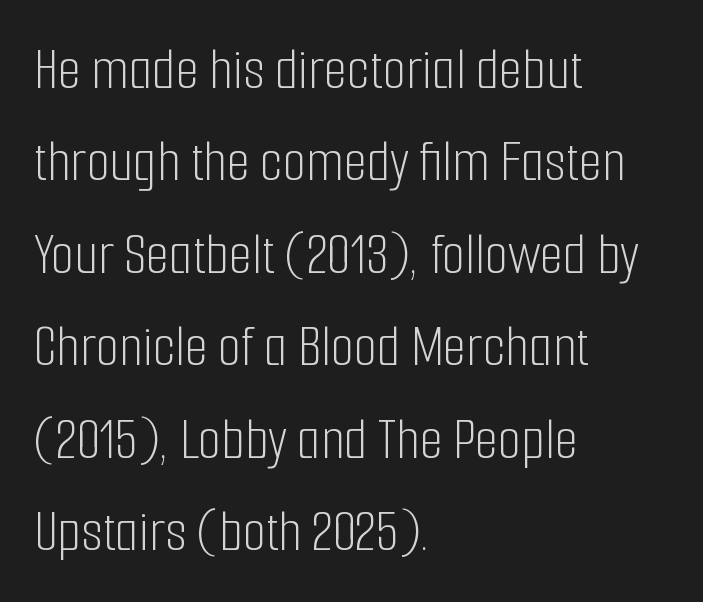
{"serif": "no", "italic": "no", "bold": "no", "weight": "light", "width": "condensed", "stroke_contrast": "low", "x_height": "medium", "monospaced": "no", "underline": "no", "align": "left", "line_spacing": "normal", "line_spacing_ratio": 1.54, "letter_spacing": "normal", "letter_spacing_em": 0.0, "glyph_px": 60}
